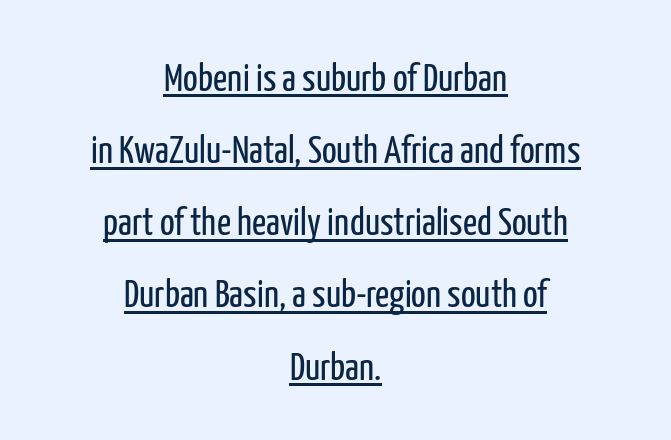
Underlined type. Caption: face not bold, strokes unweighted. The line texture is even and compact thanks to regular tracking. The characters display no serif detailing; their extremities are plain. The rag falls on both sides of this text block equally. Here the designer chose a conventional face with non-uniform glyph widths.
